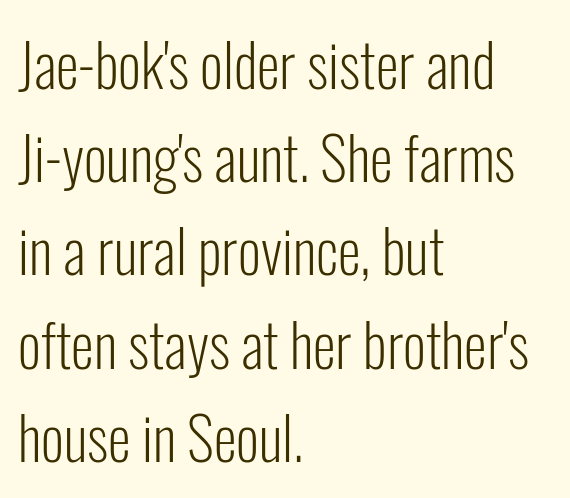
{"serif": "no", "italic": "no", "bold": "no", "weight": "light", "width": "condensed", "stroke_contrast": "low", "x_height": "medium", "monospaced": "no", "underline": "no", "align": "left", "line_spacing": "normal", "line_spacing_ratio": 1.58, "letter_spacing": "normal", "letter_spacing_em": 0.0, "glyph_px": 59}
